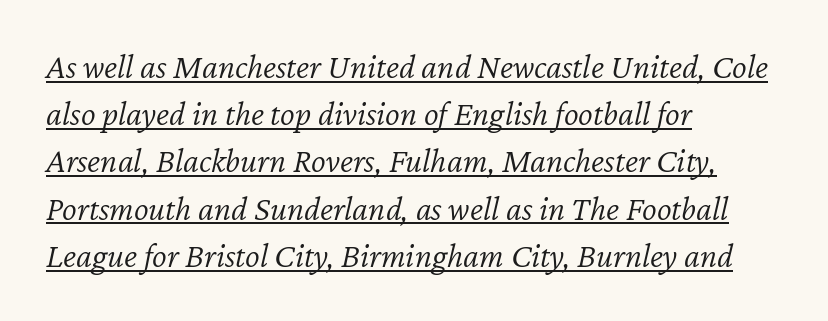
Q: Is the text bold? A: No.
Q: Is the text italic (slanted)? A: Yes, it leans right by about 12 degrees.
Q: Is the text underlined? A: Yes.
Q: How is the paragraph aligned? A: Left-aligned.
Q: Is the spacing between letters normal or unusually wide? A: Normal.
Q: Is the spacing between lines tight, normal or loose? A: Normal.
Q: Width (condensed, normal, or wide)? A: Normal.
Q: Stroke contrast? A: Low.
Q: x-height? A: Medium.
Q: Monospaced? A: No.
